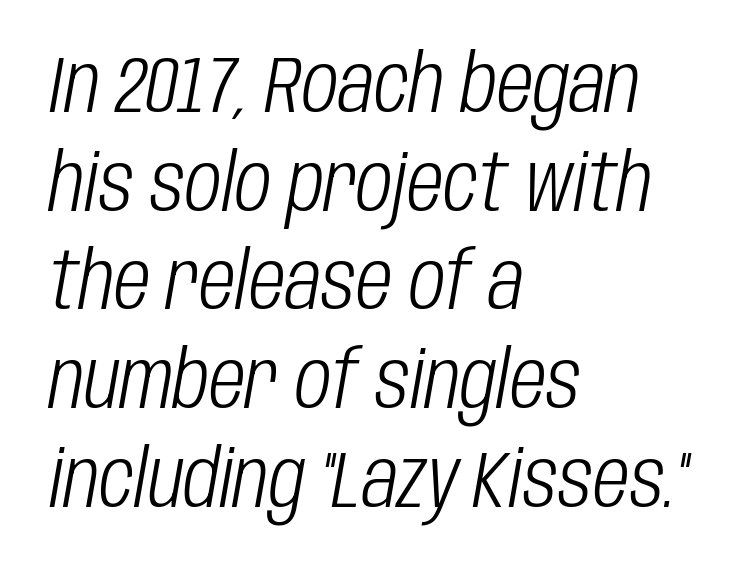
The image shows 79 px light, condensed type, italic (leaning right); set left-aligned, normal line spacing (1.25x), normal letter spacing, not underlined; low stroke contrast and a large x-height.
